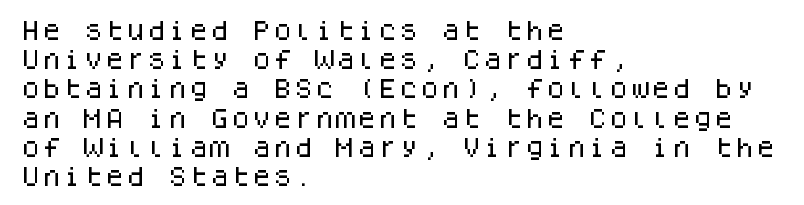
Each word holds together tightly as a unit, with standard inter-letter gaps. Left-aligned paragraph, ragged on the right. The vertical gap from one line to the next is medium. Nope, not italic — everything's standing straight. Check the space under the baseline: it is left empty.
